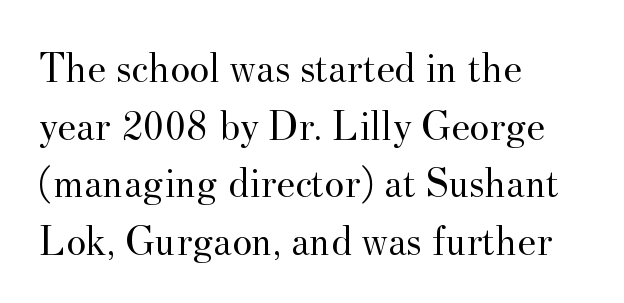
Does the leading feel generous? No, just average. Yep, those are serifs on the letters. Varying glyph widths throughout — classic text-font behaviour. The passage is arranged the way most books set body copy — flush left. Words appear dense and cohesive because spacing is normal.
